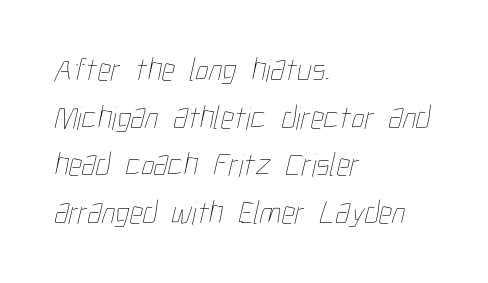
The image shows 33 px thin, condensed type; set left-aligned, normal line spacing (1.44x), normal letter spacing, not underlined; low stroke contrast and a medium x-height.
